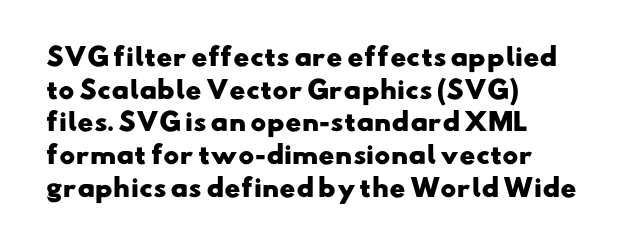
Q: Is the text bold? A: Yes.
Q: Is the text underlined? A: No.
Q: How is the paragraph aligned? A: Left-aligned.
Q: Is the spacing between letters normal or unusually wide? A: Normal.
Q: Is the spacing between lines tight, normal or loose? A: Normal.
